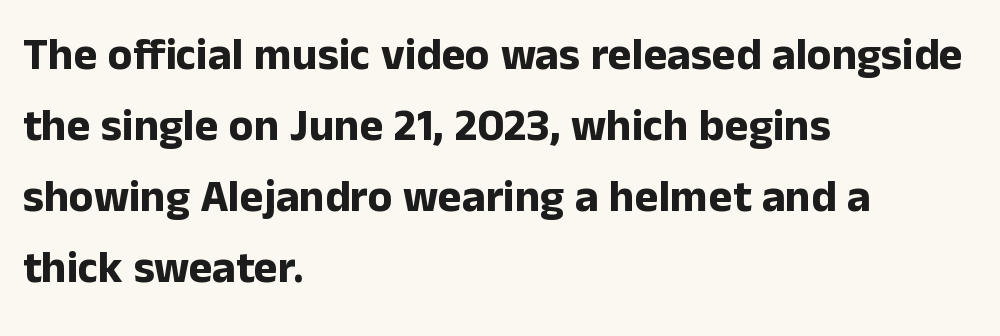
{"serif": "no", "italic": "no", "bold": "yes", "weight": "bold", "width": "normal", "stroke_contrast": "low", "x_height": "medium", "monospaced": "no", "underline": "no", "align": "left", "line_spacing": "normal", "line_spacing_ratio": 1.58, "letter_spacing": "normal", "letter_spacing_em": 0.0, "glyph_px": 45}
